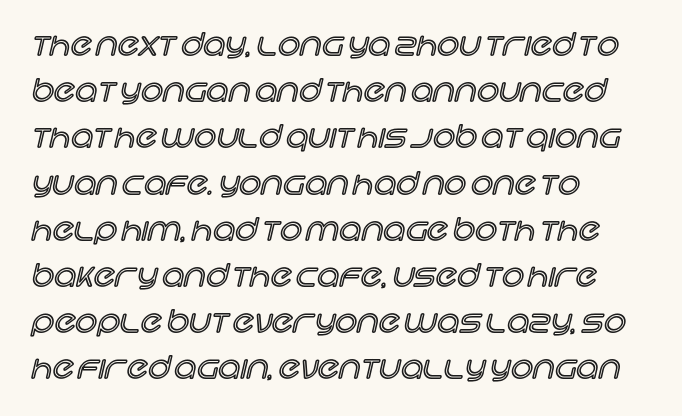
Q: Is the text italic (slanted)? A: Yes.
Q: Is the text underlined? A: No.
Q: How is the paragraph aligned? A: Left-aligned.
Q: Is the spacing between letters normal or unusually wide? A: Normal.
Q: Is the spacing between lines tight, normal or loose? A: Normal.
Q: Width (condensed, normal, or wide)? A: Normal.
Q: x-height? A: Large.
Q: Monospaced? A: No.
